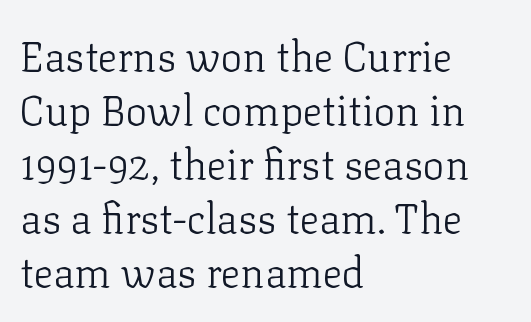
The image shows 41 px light serif type, upright; set left-aligned, normal line spacing (1.32x), normal letter spacing, not underlined; low stroke contrast and a medium x-height.
